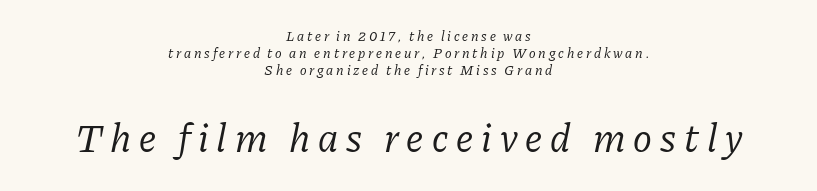
{"serif": "yes", "italic": "yes", "lean": "right", "slant_degrees": 11, "bold": "no", "weight": "regular", "width": "normal", "stroke_contrast": "low", "x_height": "medium", "monospaced": "no", "underline": "no", "align": "center", "line_spacing_ratio": 1.2, "letter_spacing": "wide", "letter_spacing_em": 0.2, "larger_block": "second", "size_ratio": 2.86, "glyph_px": 40}
